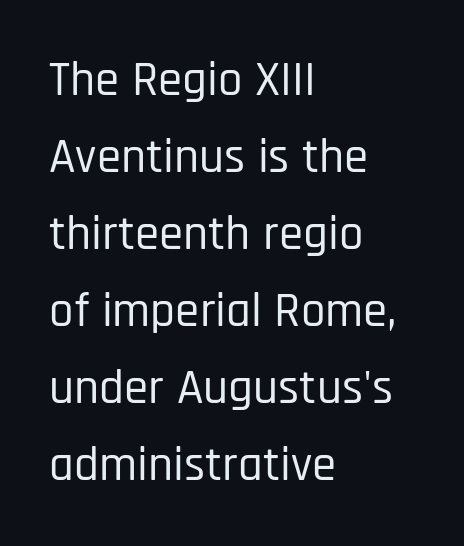
Short and long lines alike share a common starting point at left. What kind of face is this? One without serifs — a sans. These lines are rendered in a variable-pitch font. The rendering keeps characters at their native spacing. Summary of vertical rhythm: regular, with standard interline spacing. Underlining? Definitely not there.
